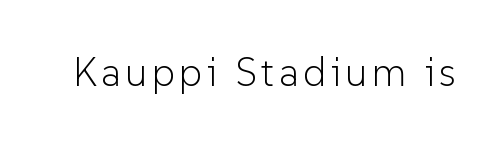
Think of a printed novel: that variable character pitch is what you see here. No italicization has been applied; the sample stays upright. The cut favours lightness, reaching ordinary text weight at its darkest. The strip under each line holds only bare page. Each letter's strokes conclude bluntly, with no projecting serifs.
